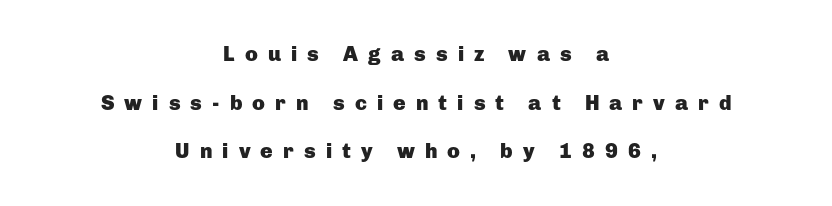
{"italic": "no", "bold": "yes", "underline": "no", "align": "center", "line_spacing": "loose", "line_spacing_ratio": 2.32, "letter_spacing": "wide", "letter_spacing_em": 0.48, "glyph_px": 21}
